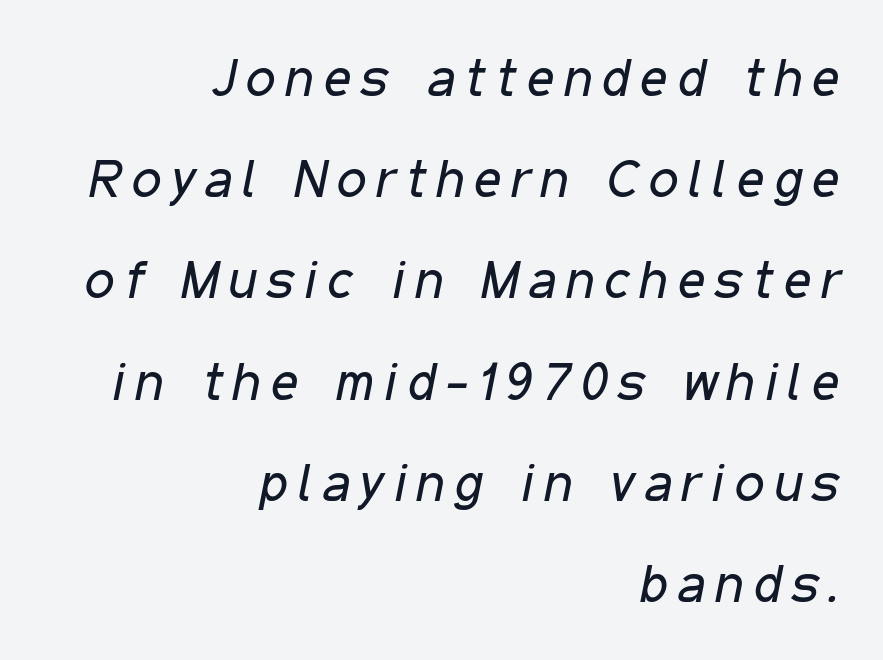
{"italic": "yes", "lean": "right", "slant_degrees": 11, "bold": "no", "weight": "regular", "width": "condensed", "stroke_contrast": "low", "x_height": "medium", "monospaced": "no", "underline": "no", "align": "right", "line_spacing": "loose", "line_spacing_ratio": 1.91, "glyph_px": 53}
